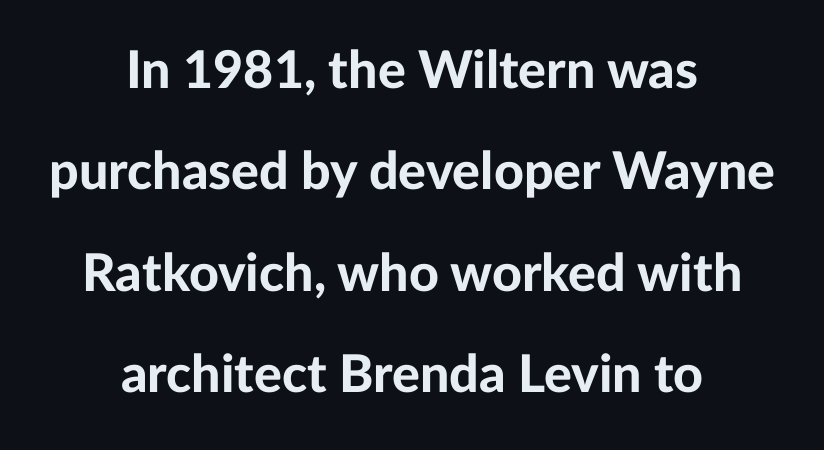
{"serif": "no", "italic": "no", "bold": "yes", "weight": "bold", "width": "normal", "stroke_contrast": "low", "x_height": "medium", "monospaced": "no", "underline": "no", "align": "center", "line_spacing": "loose", "line_spacing_ratio": 1.95, "letter_spacing": "normal", "letter_spacing_em": 0.0, "glyph_px": 52}
